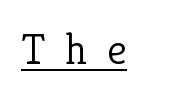
The image shows 44 px light serif type, upright; set unusually wide letter spacing (+0.46 em), underlined; low stroke contrast and a medium x-height.
